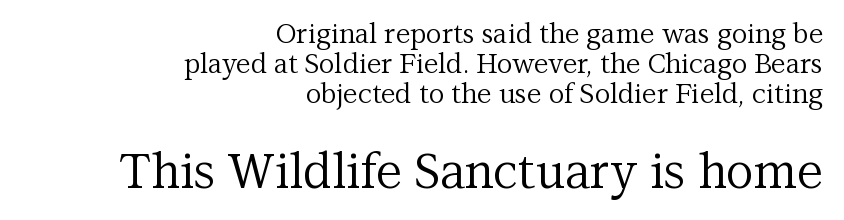
Q: Is the text bold? A: No.
Q: Is the text italic (slanted)? A: No, it is upright.
Q: Is the typeface a serif or a sans-serif typeface? A: Serif.
Q: Is the text underlined? A: No.
Q: How is the paragraph aligned? A: Right-aligned.
Q: Is the spacing between letters normal or unusually wide? A: Normal.
Q: Is the spacing between lines tight, normal or loose? A: Tight.
Q: Which block of text is set in a larger size, the first (top) or the second (bottom)? A: The second (bottom) one.
Q: Width (condensed, normal, or wide)? A: Normal.
Q: Stroke contrast? A: Medium.
Q: x-height? A: Medium.
Q: Monospaced? A: No.
